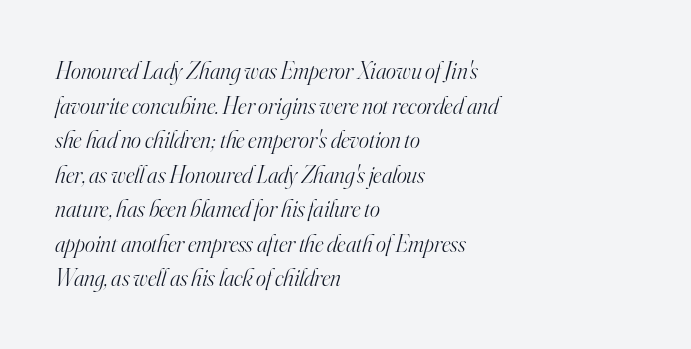
The designer left line spacing at the default. Summary of weight: not heavy and not bold. The face used here is rendered with its standard letterfit. Emphasis-style slanted type is in use.
